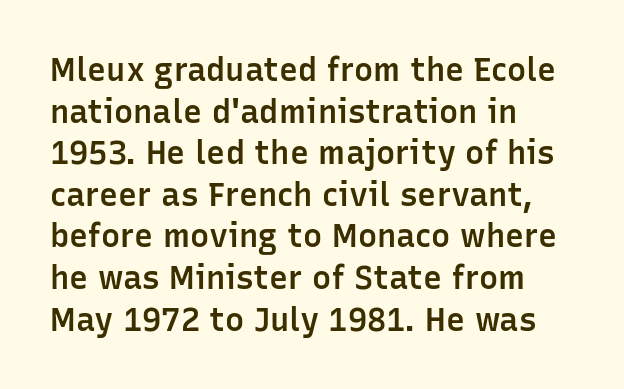
The image shows 32 px semibold sans-serif type, upright; set left-aligned, normal line spacing (1.3x), normal letter spacing, not underlined; low stroke contrast and a medium x-height.
